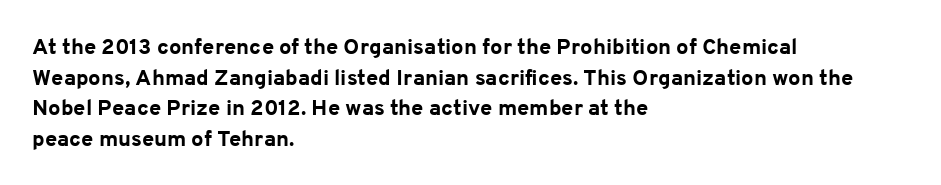
The image shows 22 px bold type, upright; set left-aligned, normal line spacing (1.39x), normal letter spacing, not underlined.
